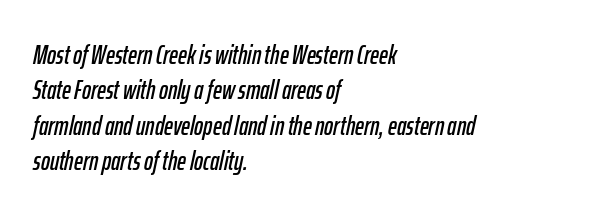
Here the glyphs are tracked normally, forming tight word shapes. Nobody drew a line under any word here. Yep, that's italic — everything's leaning. Each new line begins a customary step beneath the previous one.
